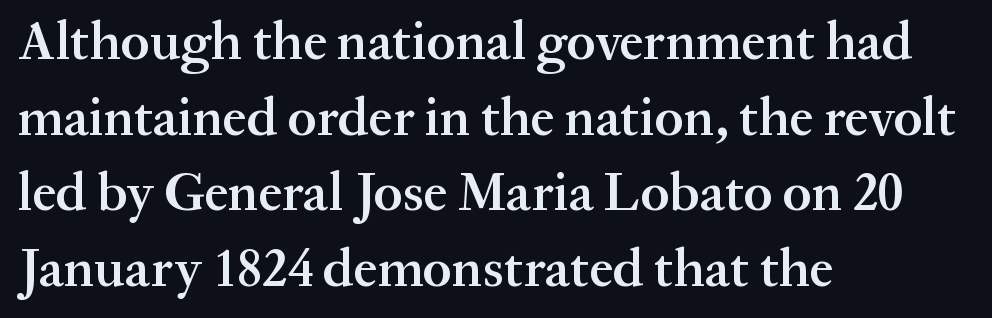
{"serif": "yes", "italic": "no", "bold": "semi", "weight": "semibold", "width": "normal", "stroke_contrast": "medium", "x_height": "medium", "monospaced": "no", "underline": "no", "align": "left", "line_spacing": "normal", "line_spacing_ratio": 1.4, "letter_spacing": "normal", "letter_spacing_em": 0.0, "glyph_px": 54}
